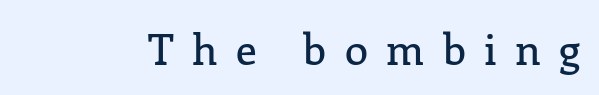
Letters rest on an invisible, unmarked baseline. Note the varied advance widths — an 'i' is clearly narrower than an 'm'. Nope, not italic — everything's standing straight. Spacing between characters has been opened up far beyond the box default.
